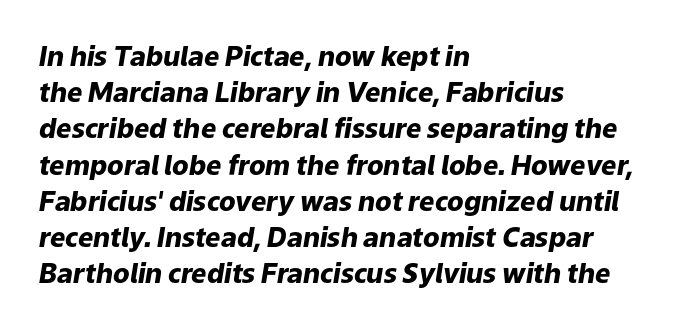
Q: Is the text bold? A: Yes.
Q: Is the text italic (slanted)? A: Yes, it leans right by about 9 degrees.
Q: Is the text underlined? A: No.
Q: How is the paragraph aligned? A: Left-aligned.
Q: Is the spacing between letters normal or unusually wide? A: Normal.
Q: Is the spacing between lines tight, normal or loose? A: Normal.
